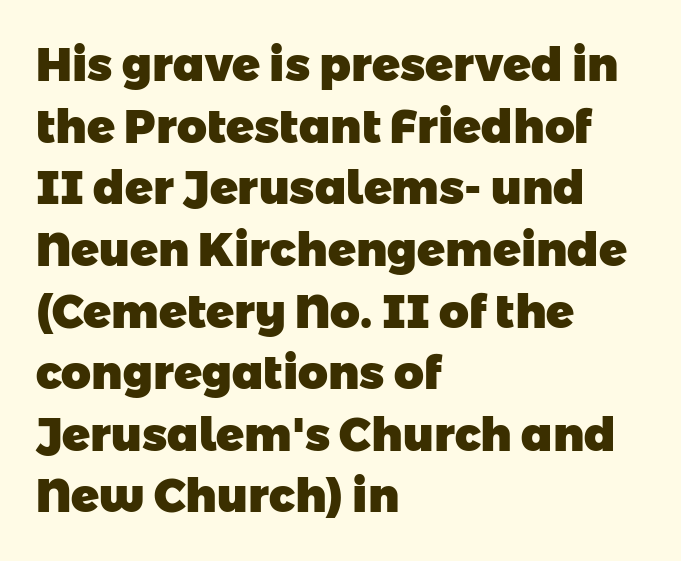
The typeface chosen for these lines omits serifs. Glyph-to-glyph distance matches everyday printed text. Decoration check: the copy has no underline. The space between consecutive lines is moderate. Weight check: bold — yes, fully.
